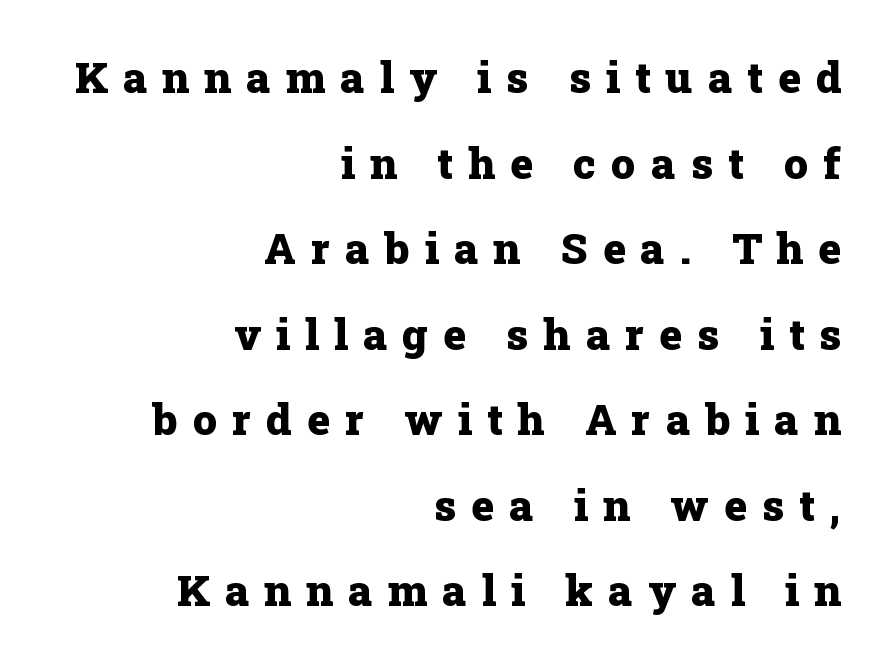
Q: Is the text bold? A: Yes.
Q: Is the text italic (slanted)? A: No, it is upright.
Q: Is the typeface a serif or a sans-serif typeface? A: Serif.
Q: Is the text underlined? A: No.
Q: How is the paragraph aligned? A: Right-aligned.
Q: Is the spacing between letters normal or unusually wide? A: Unusually wide.
Q: Is the spacing between lines tight, normal or loose? A: Loose.
Q: Width (condensed, normal, or wide)? A: Normal.
Q: Stroke contrast? A: Low.
Q: x-height? A: Medium.
Q: Monospaced? A: No.
